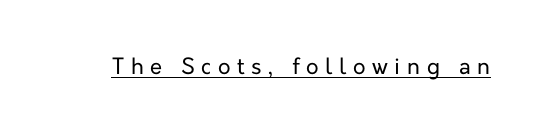
Q: Is the text bold? A: No.
Q: Is the text italic (slanted)? A: No, it is upright.
Q: Is the text underlined? A: Yes.
Q: Is the spacing between letters normal or unusually wide? A: Unusually wide.
